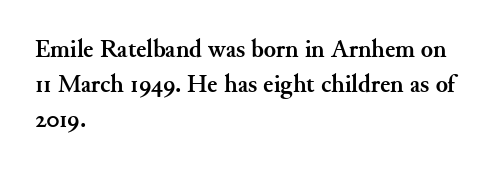
Here the glyphs are tracked normally, forming tight word shapes. Posture: upright roman. Plain, unruled lines of type. Leading matches the norm, producing a regular column.
